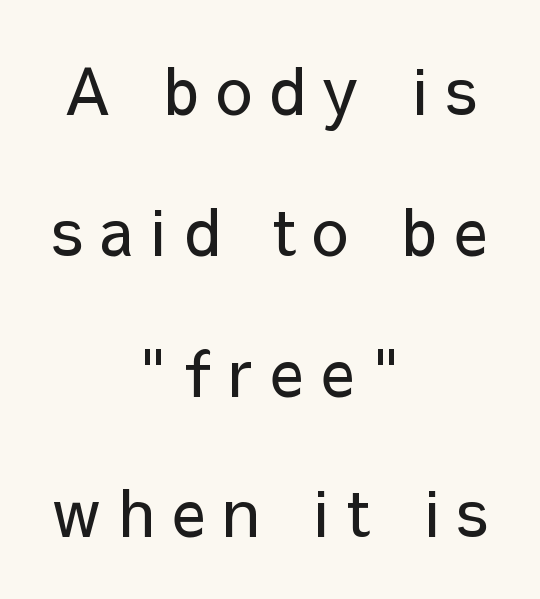
{"serif": "no", "italic": "no", "bold": "no", "weight": "regular", "width": "normal", "stroke_contrast": "low", "x_height": "medium", "monospaced": "no", "underline": "no", "align": "center", "line_spacing": "loose", "line_spacing_ratio": 2.2, "letter_spacing": "wide", "letter_spacing_em": 0.27, "glyph_px": 64}
